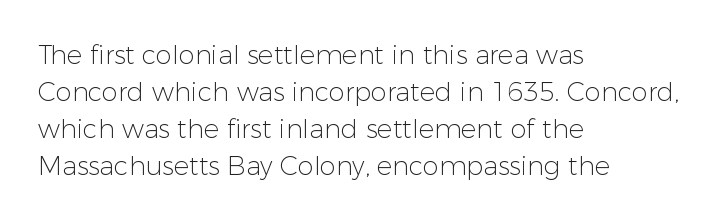
Rule under the text: the space is simply empty. The tracking reads as untouched default to a designer's eye. Compared with a typical body face, this is equally light or lighter still. A student would call this left alignment; a typographer would say flush left, rag right. The rows are spaced the way most documents space them.
